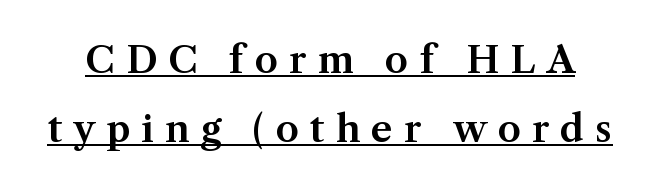
{"serif": "yes", "italic": "no", "width": "normal", "stroke_contrast": "medium", "x_height": "medium", "monospaced": "no", "underline": "yes", "line_spacing_ratio": 1.87, "letter_spacing": "wide", "letter_spacing_em": 0.3, "glyph_px": 37}
